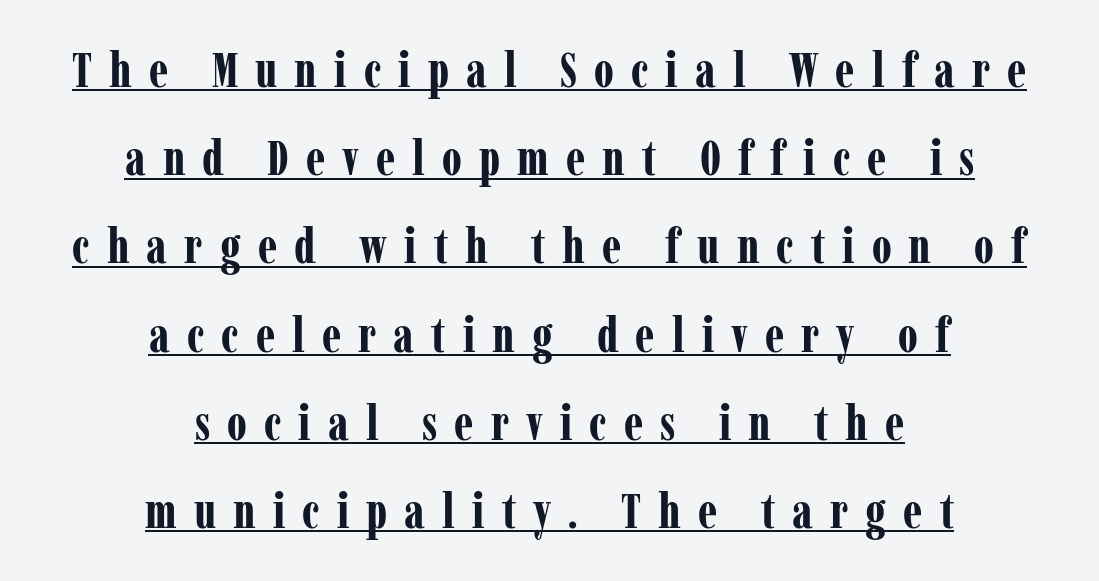
Character widths vary here, with narrow letters taking less room than wide ones. The font's upright variant was chosen for this text. Typographic density is high because the face is bold. Quick note: underline on.
